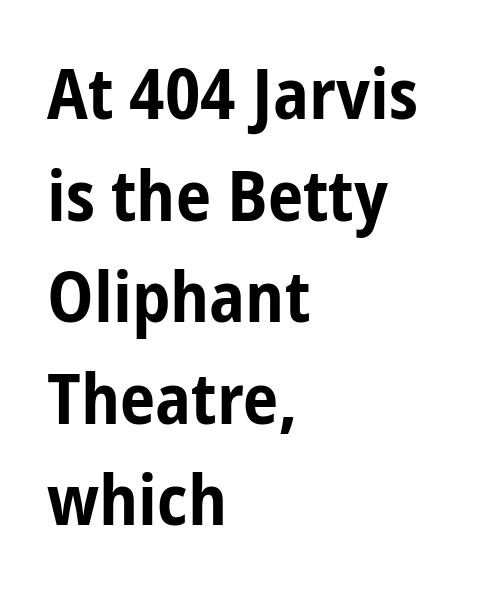
The image shows 71 px bold, condensed sans-serif type, upright; set left-aligned, normal line spacing (1.43x), normal letter spacing, not underlined; low stroke contrast and a medium x-height.
